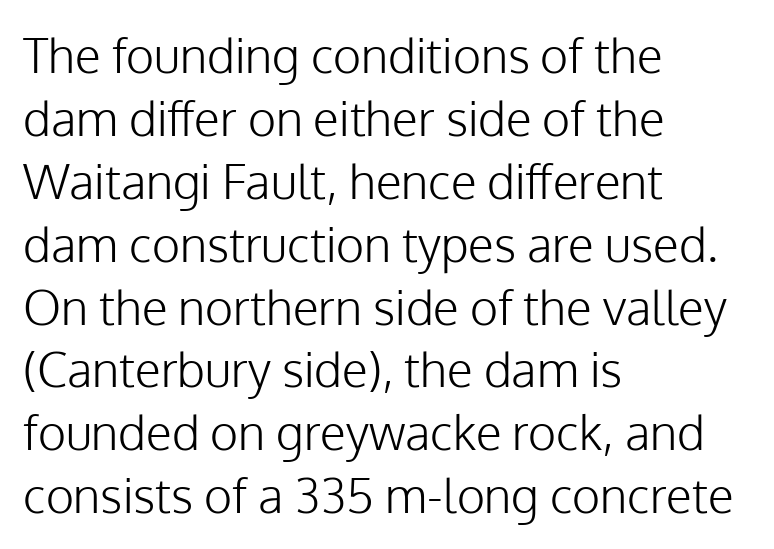
Does the copy run flush right? No — it runs flush left. Character widths vary here, with narrow letters taking less room than wide ones. A light-to-regular cut is what we see here. Honestly, the row spacing looks completely unremarkable. Is the letter spacing exaggerated? No — it looks like the ordinary default.
